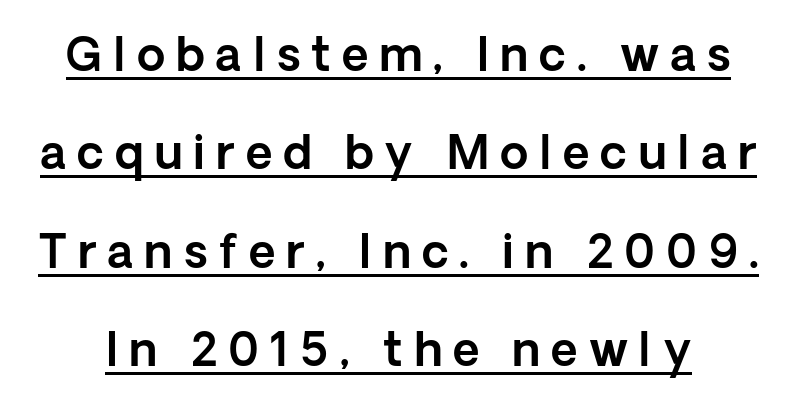
Q: Is the text italic (slanted)? A: No, it is upright.
Q: Is the typeface a serif or a sans-serif typeface? A: Sans-serif.
Q: Is the text underlined? A: Yes.
Q: Is the spacing between letters normal or unusually wide? A: Unusually wide.
Q: Is the spacing between lines tight, normal or loose? A: Loose.
Q: Width (condensed, normal, or wide)? A: Normal.
Q: x-height? A: Medium.
Q: Monospaced? A: No.
